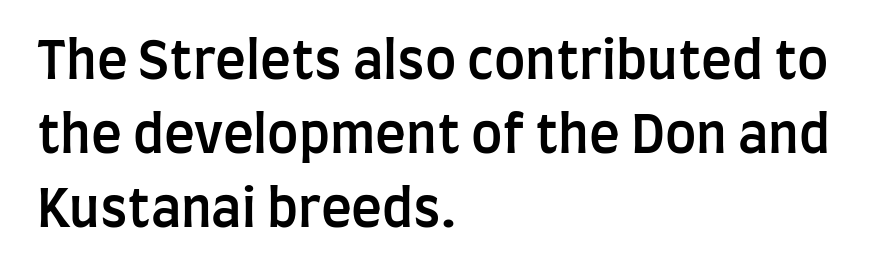
Q: Is the text bold? A: Semi-bold.
Q: Is the text italic (slanted)? A: No, it is upright.
Q: Is the typeface a serif or a sans-serif typeface? A: Sans-serif.
Q: Is the text underlined? A: No.
Q: How is the paragraph aligned? A: Left-aligned.
Q: Is the spacing between letters normal or unusually wide? A: Normal.
Q: Is the spacing between lines tight, normal or loose? A: Normal.
Q: Width (condensed, normal, or wide)? A: Condensed.
Q: Stroke contrast? A: Low.
Q: x-height? A: Large.
Q: Monospaced? A: No.
